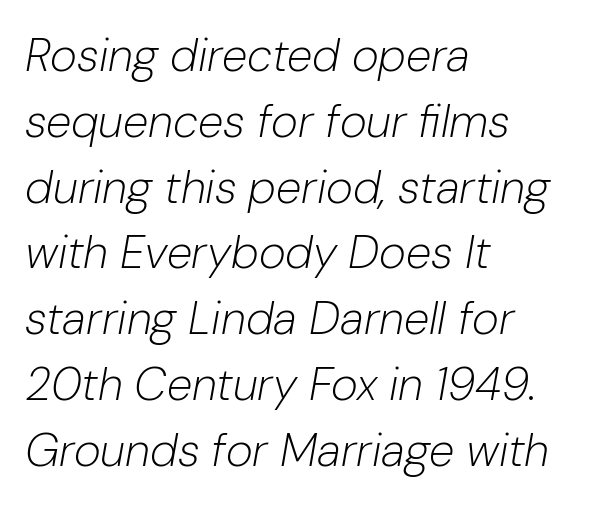
The image shows 46 px light type, italic (leaning right); set left-aligned, normal line spacing (1.43x), normal letter spacing, not underlined; low stroke contrast and a medium x-height.
